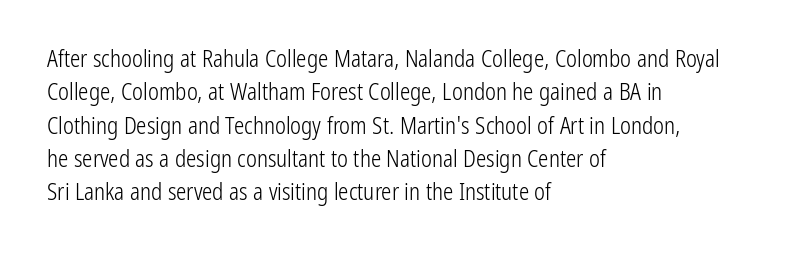
{"italic": "no", "bold": "no", "underline": "no", "align": "left", "line_spacing": "normal", "line_spacing_ratio": 1.45, "letter_spacing": "normal", "letter_spacing_em": 0.0, "glyph_px": 23}
